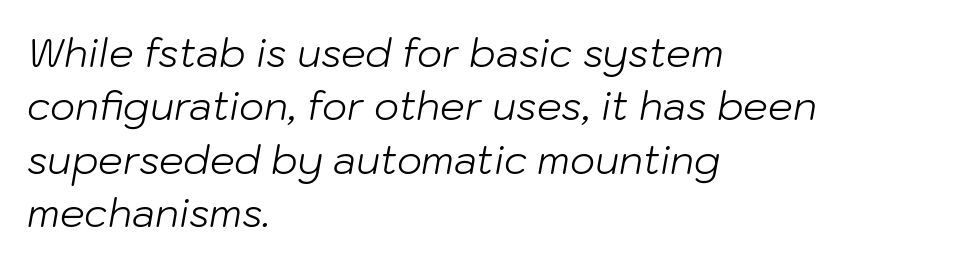
Quick note: underline off. Think of a printed novel: that variable character pitch is what you see here. The lines sit at an ordinary, default distance from one another. A typesetter would mark this as italic.
